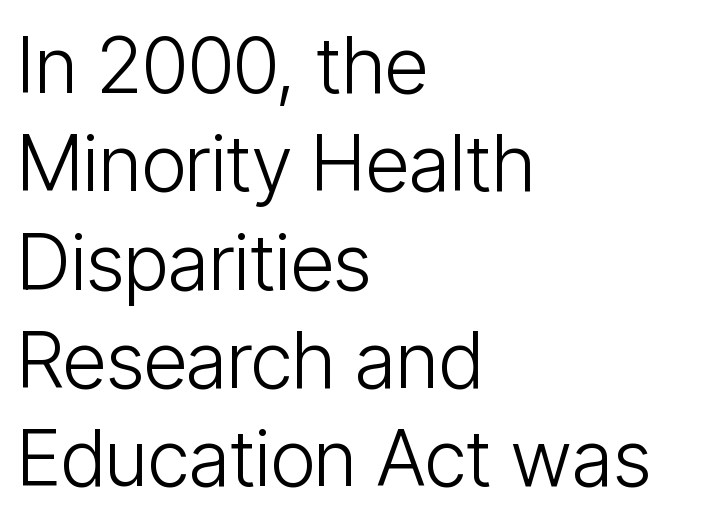
{"serif": "no", "italic": "no", "bold": "no", "weight": "light", "width": "condensed", "stroke_contrast": "low", "x_height": "medium", "monospaced": "no", "underline": "no", "align": "left", "line_spacing": "normal", "line_spacing_ratio": 1.26, "letter_spacing": "normal", "letter_spacing_em": 0.0, "glyph_px": 78}
